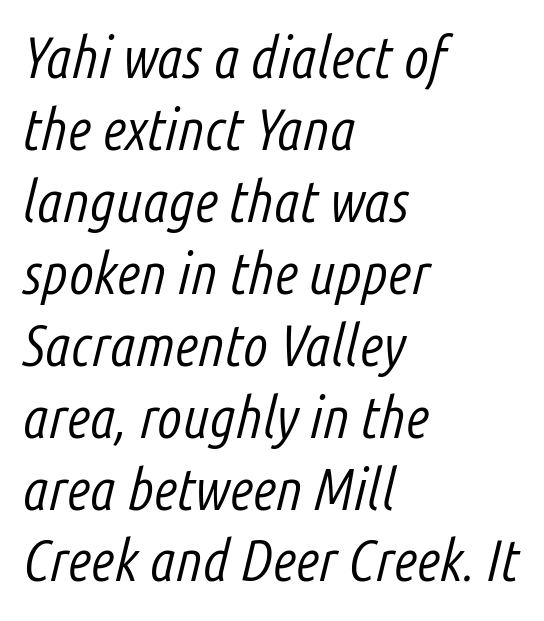
{"italic": "yes", "lean": "right", "slant_degrees": 14, "bold": "no", "weight": "light", "width": "condensed", "stroke_contrast": "low", "x_height": "medium", "monospaced": "no", "underline": "no", "align": "left", "line_spacing_ratio": 1.24, "letter_spacing": "normal", "letter_spacing_em": 0.0, "glyph_px": 58}
